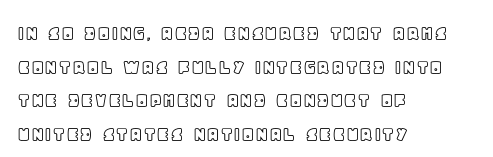
{"italic": "no", "underline": "no", "align": "left", "line_spacing": "normal", "line_spacing_ratio": 1.53, "letter_spacing": "normal", "letter_spacing_em": 0.0, "glyph_px": 22}
